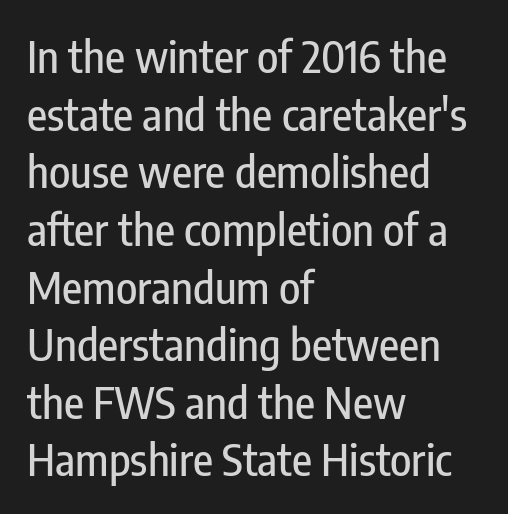
The image shows 44 px condensed sans-serif type, upright; set left-aligned, normal line spacing (1.31x), normal letter spacing, not underlined; low stroke contrast and a medium x-height.
